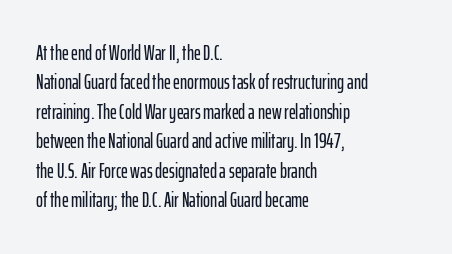
The image shows 21 px text type, upright; set left-aligned, normal line spacing (1.4x), normal letter spacing, not underlined.
